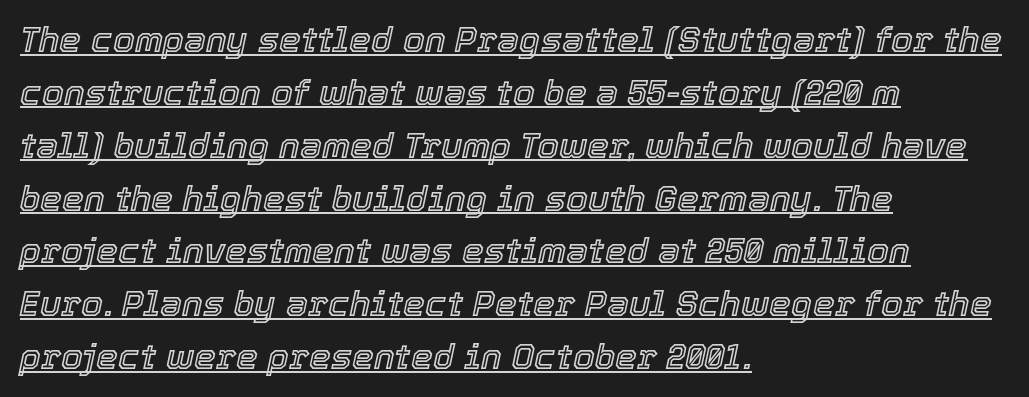
{"italic": "yes", "lean": "right", "slant_degrees": 12, "width": "normal", "x_height": "medium", "monospaced": "no", "underline": "yes", "align": "left", "line_spacing": "normal", "line_spacing_ratio": 1.51, "letter_spacing": "normal", "letter_spacing_em": 0.0, "glyph_px": 35}
